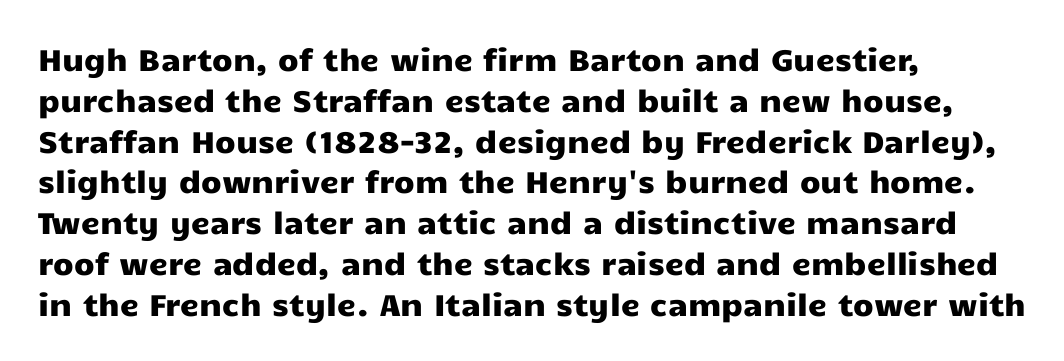
Q: Is the text italic (slanted)? A: No, it is upright.
Q: Is the typeface a serif or a sans-serif typeface? A: Sans-serif.
Q: Is the text underlined? A: No.
Q: How is the paragraph aligned? A: Left-aligned.
Q: Is the spacing between letters normal or unusually wide? A: Normal.
Q: Is the spacing between lines tight, normal or loose? A: Normal.
Q: Width (condensed, normal, or wide)? A: Wide.
Q: Stroke contrast? A: Low.
Q: x-height? A: Medium.
Q: Monospaced? A: No.
